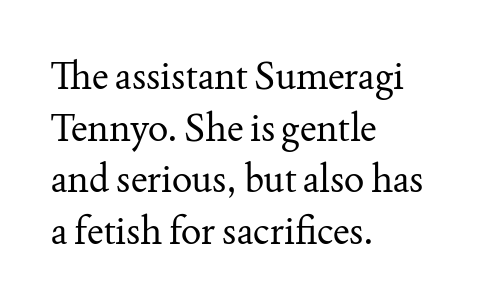
The image shows 38 px regular-weight serif type, upright; set left-aligned, normal line spacing (1.36x), normal letter spacing, not underlined; medium stroke contrast and a small x-height.
